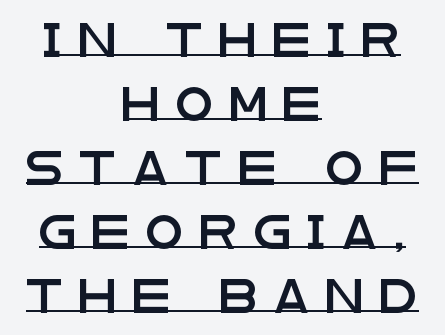
{"serif": "no", "italic": "no", "width": "wide", "stroke_contrast": "low", "x_height": "large", "monospaced": "no", "underline": "yes", "align": "center", "line_spacing_ratio": 1.88, "letter_spacing": "wide", "letter_spacing_em": 0.48, "glyph_px": 34}
